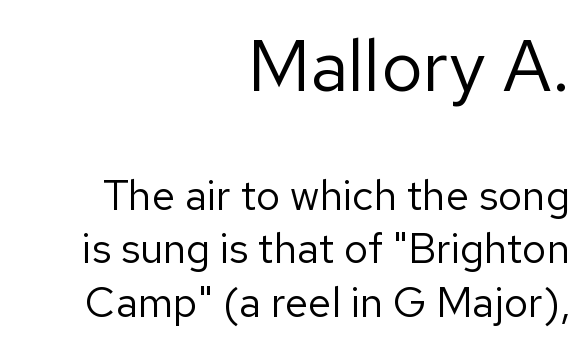
No extra tracking has been applied to these lines. Think standard paragraph weight, or any step lighter than that. The typography opts for an upright posture over an oblique one. Underlining? Definitely not there. Which chunk is bigger? The first one — the top block dwarfs the bottom.
